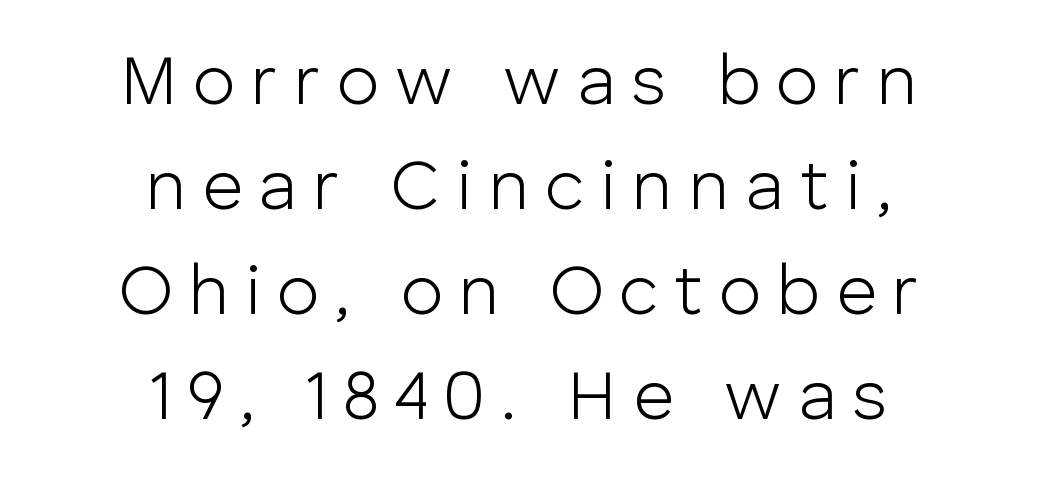
Horizontal bands of white between lines are of average thickness. The letters advance in unequal steps, a hallmark of proportional type. Letters have the restrained weight of plain body copy at most. Rule under the text: the space is simply empty.
